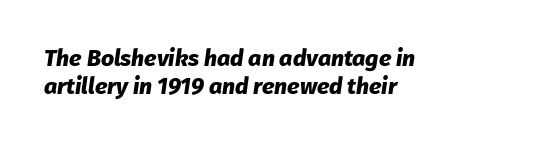
Compared with typical body copy, the letter spacing here is the same. The lines are quadded left. Strong, thick strokes mark this as bold type. The space directly below the letters is spotless.
